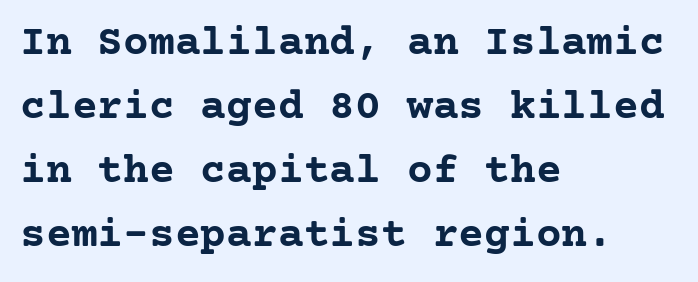
Q: Is the text bold? A: Yes.
Q: Is the text italic (slanted)? A: No, it is upright.
Q: Is the typeface a serif or a sans-serif typeface? A: Serif.
Q: Is the text underlined? A: No.
Q: How is the paragraph aligned? A: Left-aligned.
Q: Is the spacing between letters normal or unusually wide? A: Normal.
Q: Is the spacing between lines tight, normal or loose? A: Normal.
Q: Width (condensed, normal, or wide)? A: Normal.
Q: Stroke contrast? A: Low.
Q: x-height? A: Medium.
